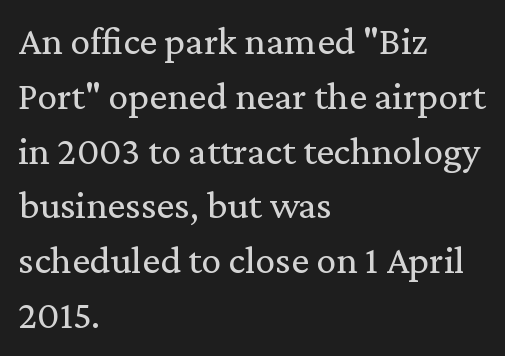
Q: Is the text bold? A: No.
Q: Is the text italic (slanted)? A: No, it is upright.
Q: Is the typeface a serif or a sans-serif typeface? A: Serif.
Q: Is the text underlined? A: No.
Q: How is the paragraph aligned? A: Left-aligned.
Q: Is the spacing between letters normal or unusually wide? A: Normal.
Q: Is the spacing between lines tight, normal or loose? A: Normal.
Q: Width (condensed, normal, or wide)? A: Normal.
Q: Stroke contrast? A: Low.
Q: x-height? A: Medium.
Q: Monospaced? A: No.
